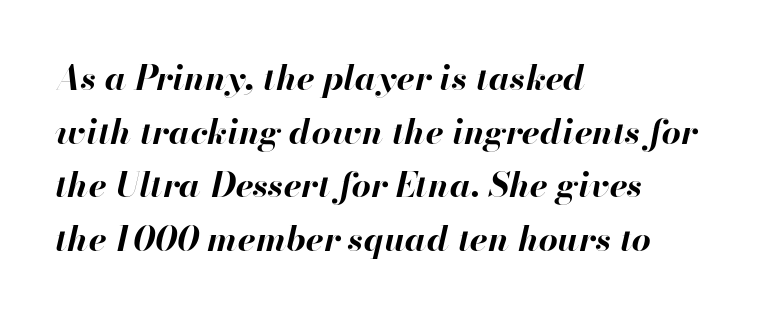
{"italic": "yes", "lean": "right", "slant_degrees": 13, "bold": "yes", "weight": "bold", "width": "normal", "stroke_contrast": "high", "x_height": "small", "monospaced": "no", "underline": "no", "align": "left", "line_spacing": "normal", "line_spacing_ratio": 1.58, "letter_spacing": "normal", "letter_spacing_em": 0.0, "glyph_px": 34}
